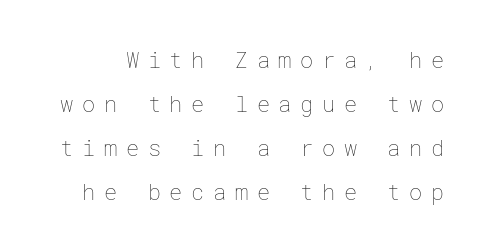
The image shows 22 px text type, upright; set loose line spacing (2.0x), unusually wide letter spacing (+0.39 em), not underlined.
